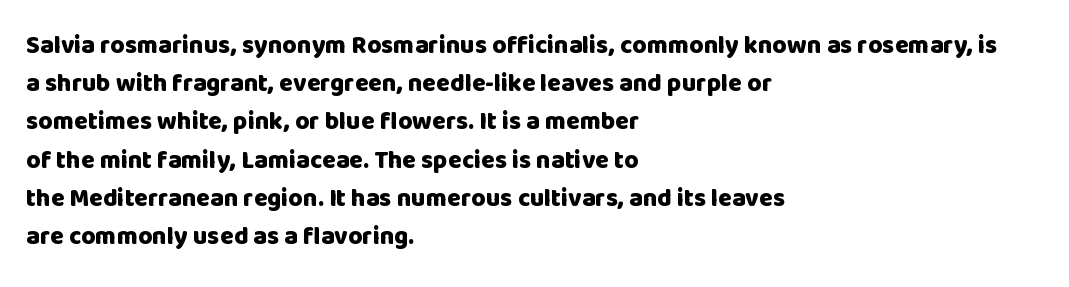
{"italic": "no", "bold": "yes", "underline": "no", "align": "left", "line_spacing": "normal", "line_spacing_ratio": 1.53, "letter_spacing": "normal", "letter_spacing_em": 0.0, "glyph_px": 25}
